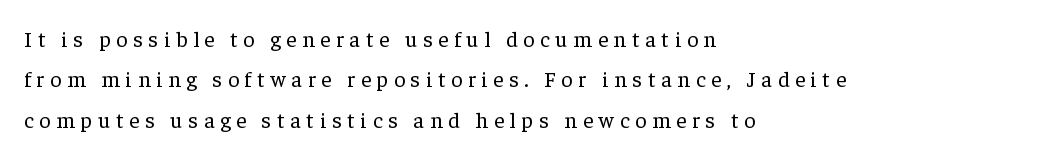
Q: Is the text bold? A: No.
Q: Is the text italic (slanted)? A: No, it is upright.
Q: Is the text underlined? A: No.
Q: How is the paragraph aligned? A: Left-aligned.
Q: Is the spacing between letters normal or unusually wide? A: Unusually wide.
